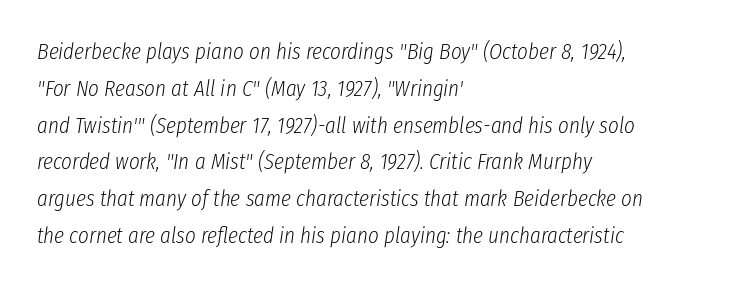
{"italic": "yes", "lean": "right", "slant_degrees": 8, "bold": "no", "underline": "no", "align": "left", "line_spacing": "normal", "line_spacing_ratio": 1.6, "letter_spacing": "normal", "letter_spacing_em": 0.0, "glyph_px": 23}
